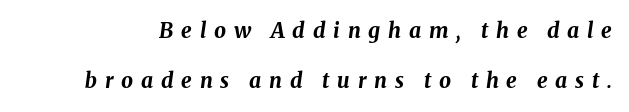
{"italic": "yes", "lean": "right", "slant_degrees": 8, "bold": "yes", "underline": "no", "line_spacing": "loose", "line_spacing_ratio": 2.39, "letter_spacing": "wide", "letter_spacing_em": 0.37, "glyph_px": 21}
